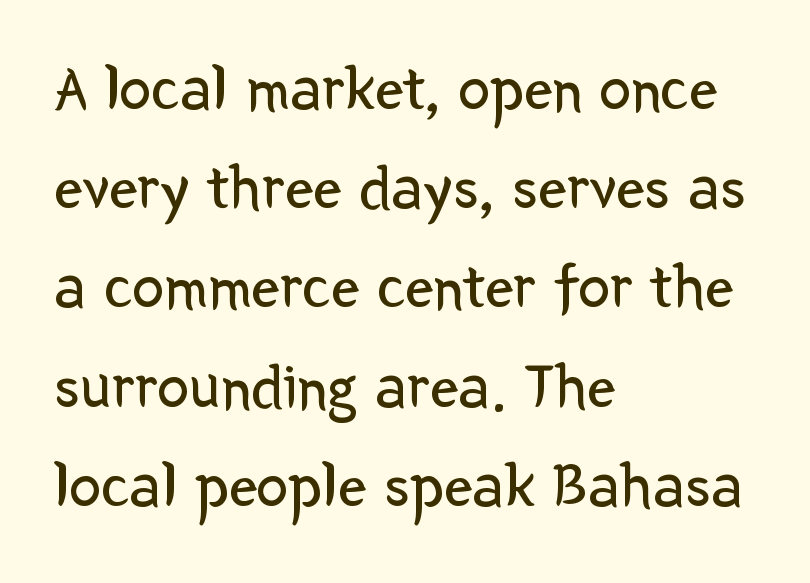
Note the varied advance widths — an 'i' is clearly narrower than an 'm'. Stroke thickness stays within the range of a standard reading face or lighter. Style check: upright. The setting favours the left margin, as ordinary paragraphs usually do.
